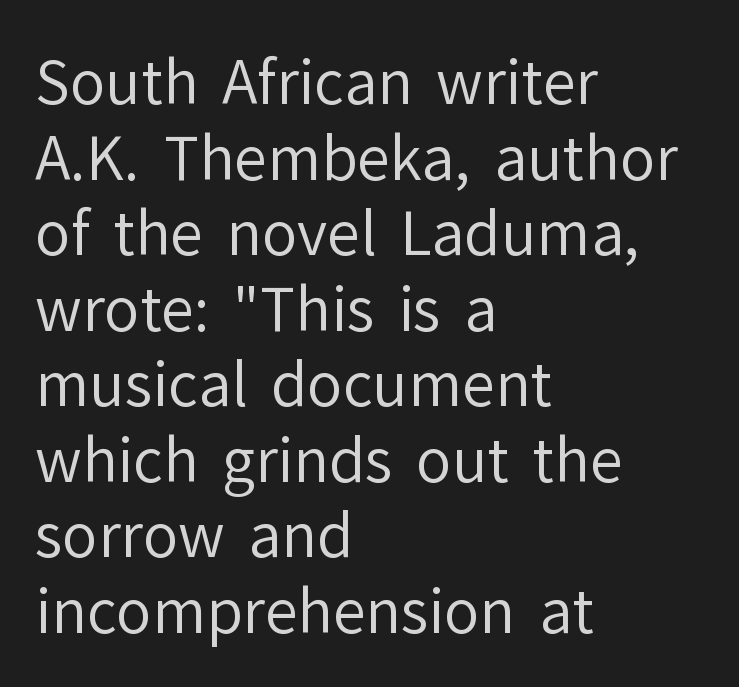
Q: Is the text bold? A: No.
Q: Is the text italic (slanted)? A: No, it is upright.
Q: Is the typeface a serif or a sans-serif typeface? A: Sans-serif.
Q: Is the text underlined? A: No.
Q: How is the paragraph aligned? A: Left-aligned.
Q: Is the spacing between letters normal or unusually wide? A: Normal.
Q: Is the spacing between lines tight, normal or loose? A: Normal.
Q: Width (condensed, normal, or wide)? A: Normal.
Q: Stroke contrast? A: Low.
Q: x-height? A: Medium.
Q: Monospaced? A: No.
